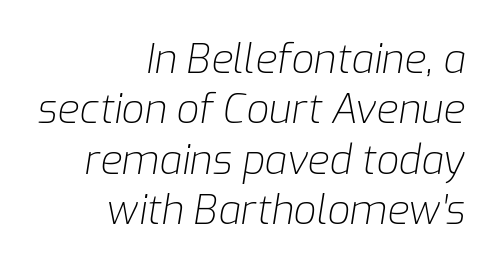
The designer left line spacing at the default. Is this a heavy cut? Hardly; it is regular or lighter. A typesetter would mark this as italic. Tracking value appears to be zero — textbook default spacing.
